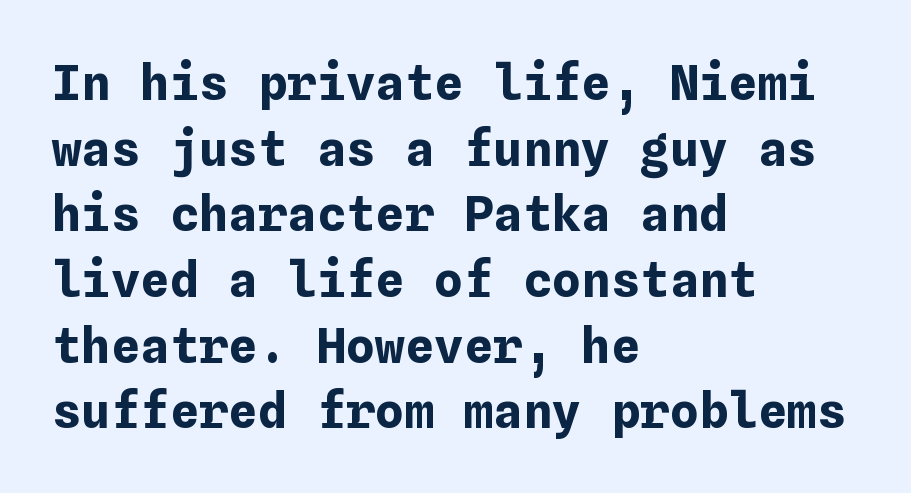
{"italic": "no", "bold": "yes", "weight": "bold", "width": "normal", "stroke_contrast": "low", "x_height": "medium", "underline": "no", "align": "left", "line_spacing": "normal", "line_spacing_ratio": 1.34, "letter_spacing": "normal", "letter_spacing_em": 0.0, "glyph_px": 49}
